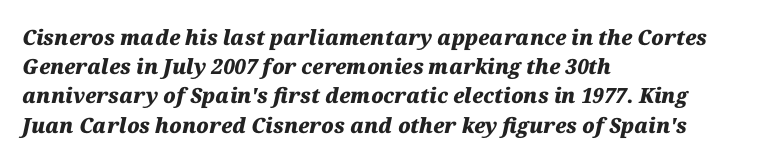
Q: Is the text bold? A: Yes.
Q: Is the text italic (slanted)? A: Yes, it leans right by about 12 degrees.
Q: Is the text underlined? A: No.
Q: How is the paragraph aligned? A: Left-aligned.
Q: Is the spacing between letters normal or unusually wide? A: Normal.
Q: Is the spacing between lines tight, normal or loose? A: Normal.
